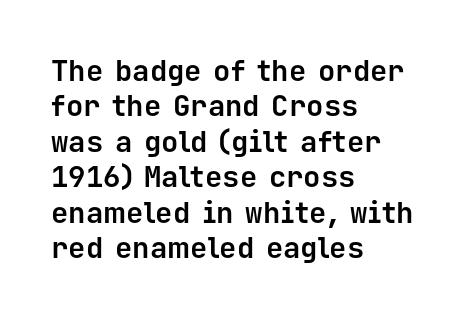
{"serif": "no", "italic": "no", "bold": "yes", "weight": "bold", "width": "normal", "stroke_contrast": "low", "x_height": "medium", "monospaced": "yes", "underline": "no", "align": "left", "line_spacing_ratio": 1.22, "letter_spacing": "normal", "letter_spacing_em": 0.0, "glyph_px": 29}
